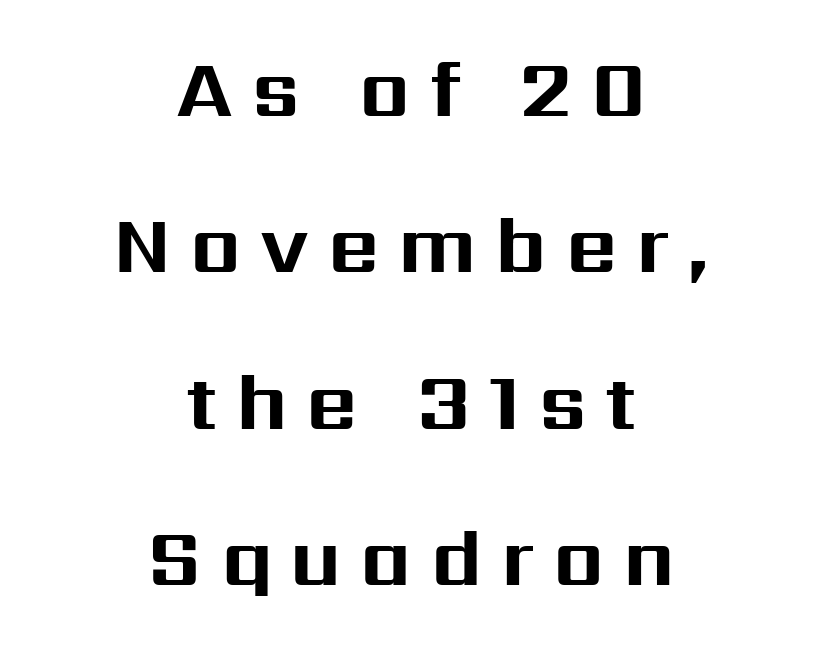
There is plenty of visible air inserted between adjacent glyphs. Does the leading feel generous? Absolutely, it's lavish. If you drew a line through each stem, it would be perfectly vertical. One-word summary of the alignment: center. Character widths vary here, with narrow letters taking less room than wide ones. Does the type have serifs? No, each stem ends abruptly.
